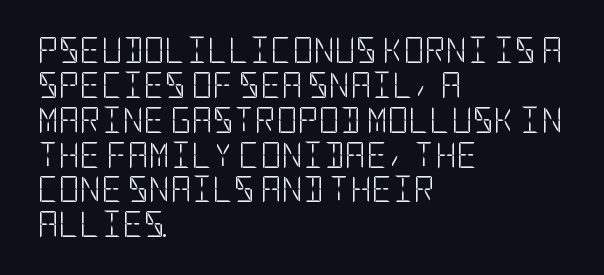
The strip under each line holds only bare page. Short note: letters normally spaced. The axis of the letterforms is exactly vertical. Line spacing here is normal. The rendering anchors every line to the left-hand side.
